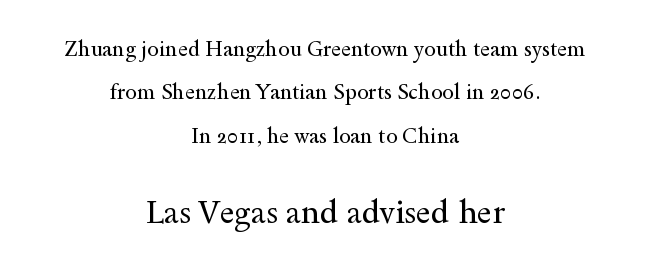
The passage shown is typeset with a serif family. The letters look calm and open, with moderate or lighter stems. Note: smaller setting up top, larger setting below. You could not count columns in this text — the font is proportionally spaced. This block would shrink considerably if given ordinary leading; it's expanded now.
